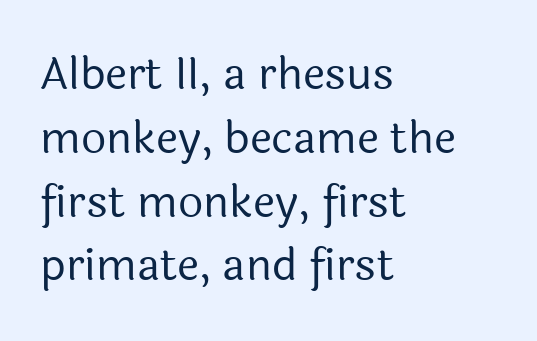
These lines were composed using upright roman letters. Plain, unruled lines of type. Typeset ragged right — the left edge is the straight one. Proportional: the letters do not fall into vertical columns. The type is set solid horizontally, with unmodified tracking.
